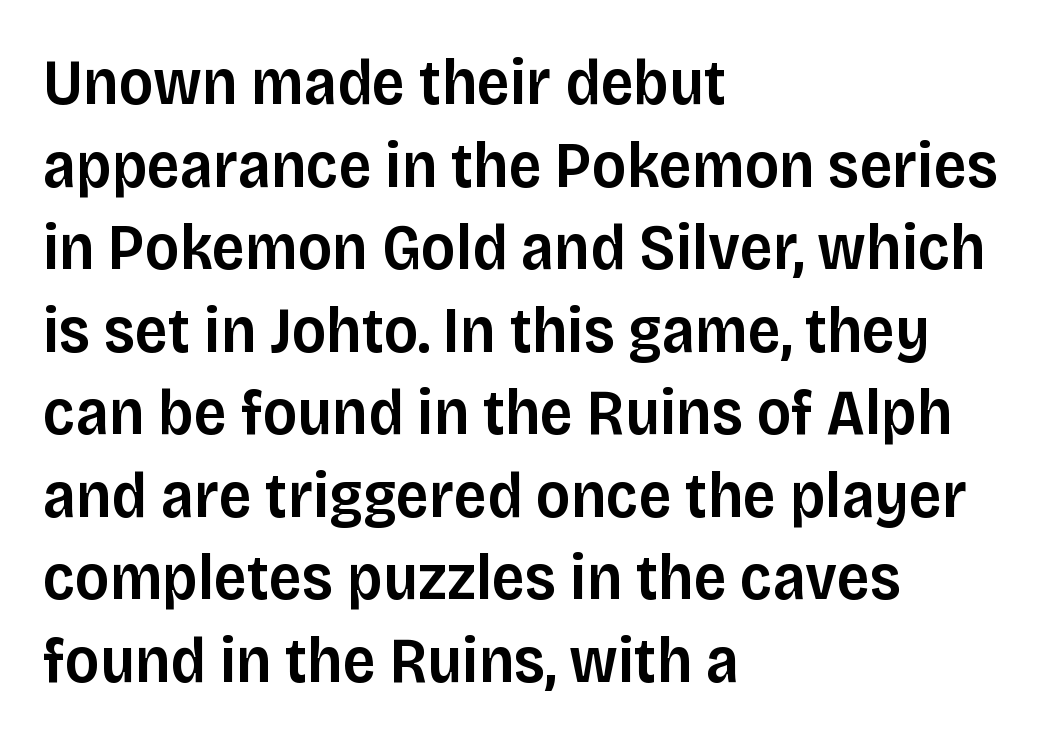
Summary of weight: moderately heavy, a semibold. Honestly, the row spacing looks completely unremarkable. Words float on clear page, feet unadorned. Unlike italic type, these characters show no tilt at all.
